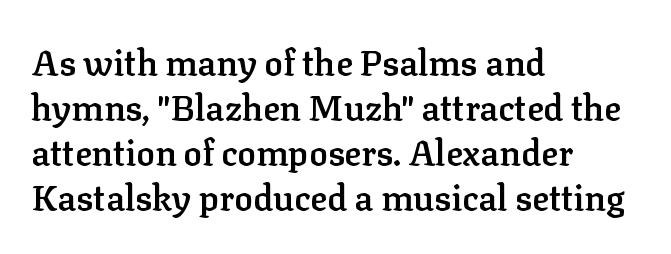
Q: Is the text bold? A: Semi-bold.
Q: Is the text italic (slanted)? A: No, it is upright.
Q: Is the typeface a serif or a sans-serif typeface? A: Serif.
Q: Is the text underlined? A: No.
Q: How is the paragraph aligned? A: Left-aligned.
Q: Is the spacing between letters normal or unusually wide? A: Normal.
Q: Is the spacing between lines tight, normal or loose? A: Normal.
Q: Width (condensed, normal, or wide)? A: Normal.
Q: Stroke contrast? A: Low.
Q: x-height? A: Medium.
Q: Monospaced? A: No.
